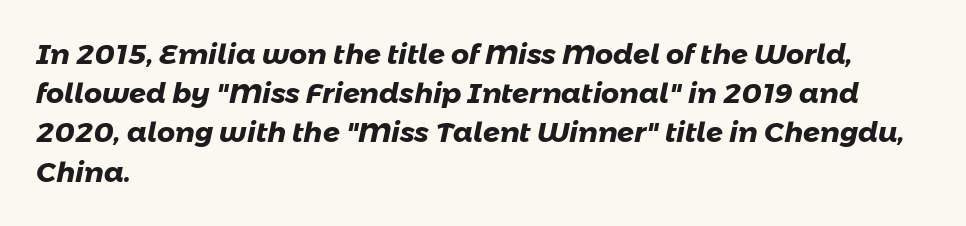
The image shows 28 px heavy sans-serif type; set left-aligned, normal line spacing (1.4x), normal letter spacing, not underlined; low stroke contrast and a medium x-height.
